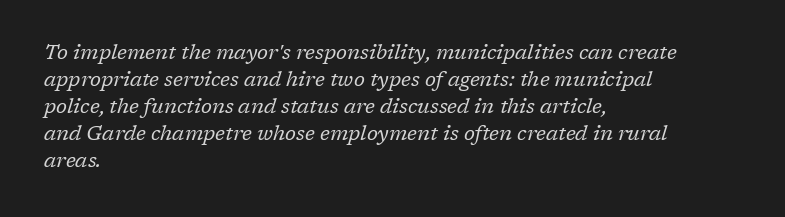
The image shows 20 px text type, italic (leaning right); set left-aligned, normal line spacing (1.35x), normal letter spacing, not underlined.
